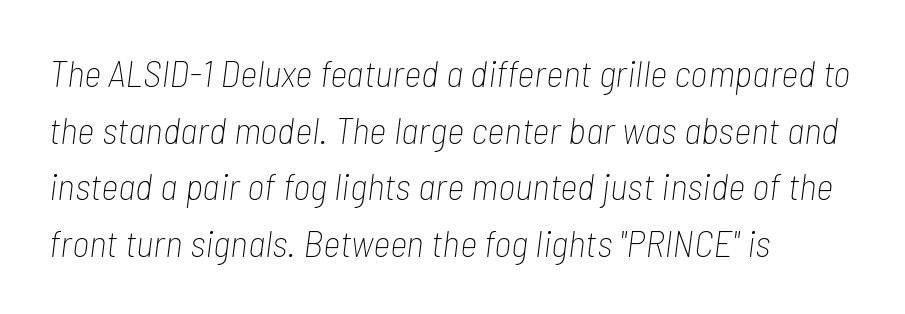
{"italic": "yes", "lean": "right", "slant_degrees": 7, "bold": "no", "weight": "thin", "width": "condensed", "stroke_contrast": "low", "x_height": "medium", "monospaced": "no", "underline": "no", "align": "left", "line_spacing": "normal", "line_spacing_ratio": 1.49, "letter_spacing": "normal", "letter_spacing_em": 0.0, "glyph_px": 38}
